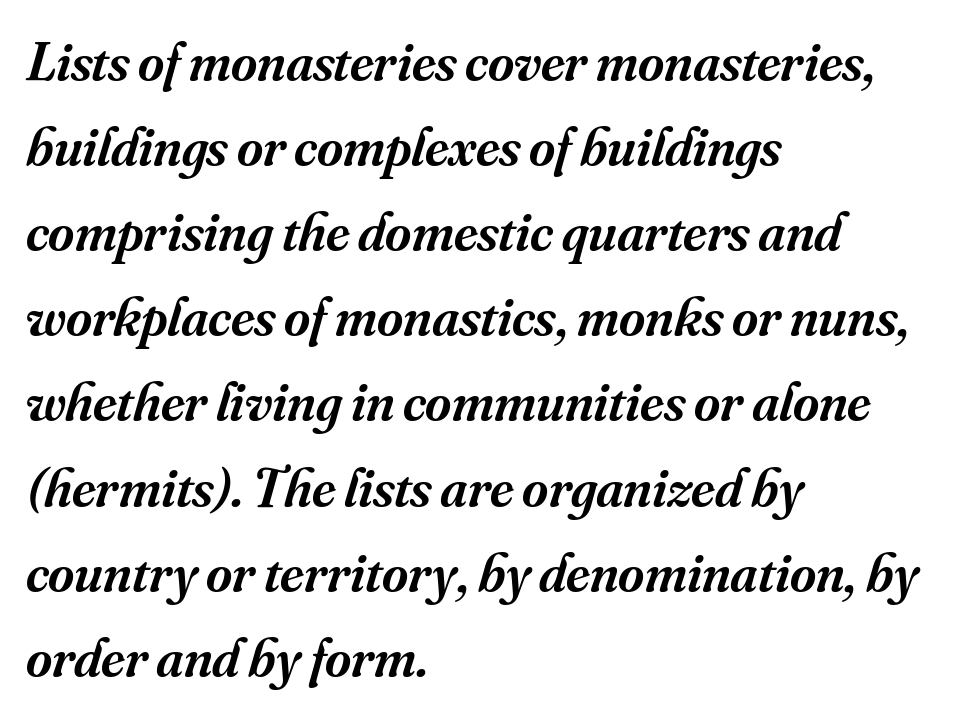
If you drew a ruler down the left edge, every line would touch it. The gaps between neighbouring characters are ordinary and unremarkable. Baseline-to-baseline distance is the conventional proportion of letter height. These lines were composed using italics.
